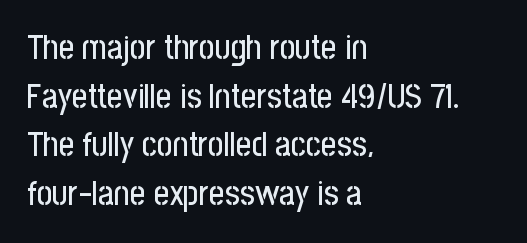
The image shows 34 px condensed sans-serif type, upright; set left-aligned, normal line spacing (1.43x), normal letter spacing, not underlined; low stroke contrast and a medium x-height.
